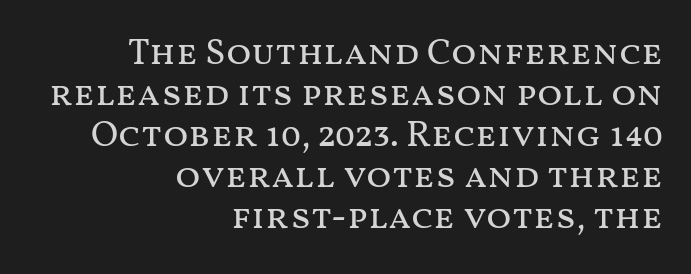
{"italic": "no", "bold": "no", "weight": "regular", "width": "wide", "stroke_contrast": "medium", "x_height": "medium", "monospaced": "no", "underline": "no", "align": "right", "line_spacing": "tight", "line_spacing_ratio": 1.11, "letter_spacing": "normal", "letter_spacing_em": 0.0, "glyph_px": 37}
